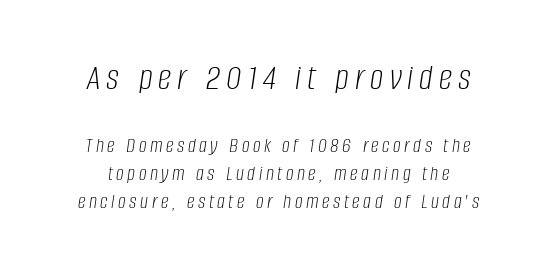
The image shows 38 px light, condensed type, italic (leaning right); set normal line spacing (1.26x), not underlined; the first (top) block is 1.73x larger; low stroke contrast and a large x-height.
